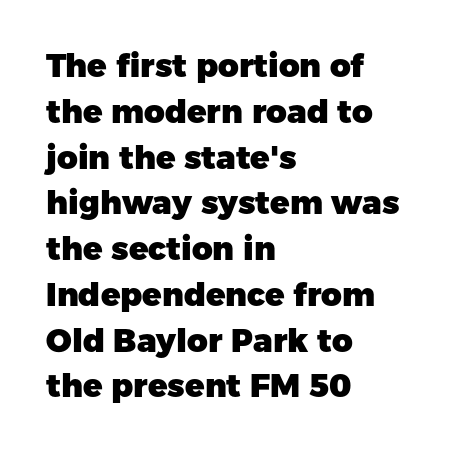
Q: Is the text bold? A: Yes.
Q: Is the text italic (slanted)? A: No, it is upright.
Q: Is the typeface a serif or a sans-serif typeface? A: Sans-serif.
Q: Is the text underlined? A: No.
Q: How is the paragraph aligned? A: Left-aligned.
Q: Is the spacing between letters normal or unusually wide? A: Normal.
Q: Is the spacing between lines tight, normal or loose? A: Normal.
Q: Width (condensed, normal, or wide)? A: Normal.
Q: Stroke contrast? A: Low.
Q: x-height? A: Medium.
Q: Monospaced? A: No.
